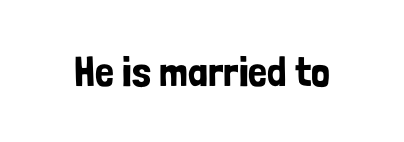
{"serif": "no", "italic": "no", "width": "condensed", "stroke_contrast": "low", "x_height": "medium", "monospaced": "no", "underline": "no", "letter_spacing": "normal", "letter_spacing_em": 0.0, "glyph_px": 42}
